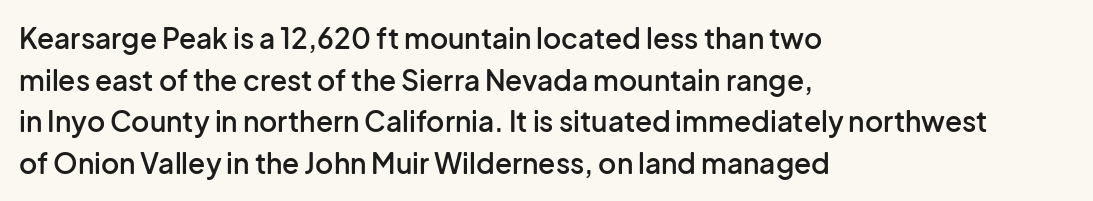
{"serif": "no", "italic": "no", "bold": "semi", "weight": "semibold", "width": "normal", "stroke_contrast": "low", "x_height": "medium", "monospaced": "no", "underline": "no", "align": "left", "line_spacing": "normal", "line_spacing_ratio": 1.49, "letter_spacing": "normal", "letter_spacing_em": 0.0, "glyph_px": 28}
